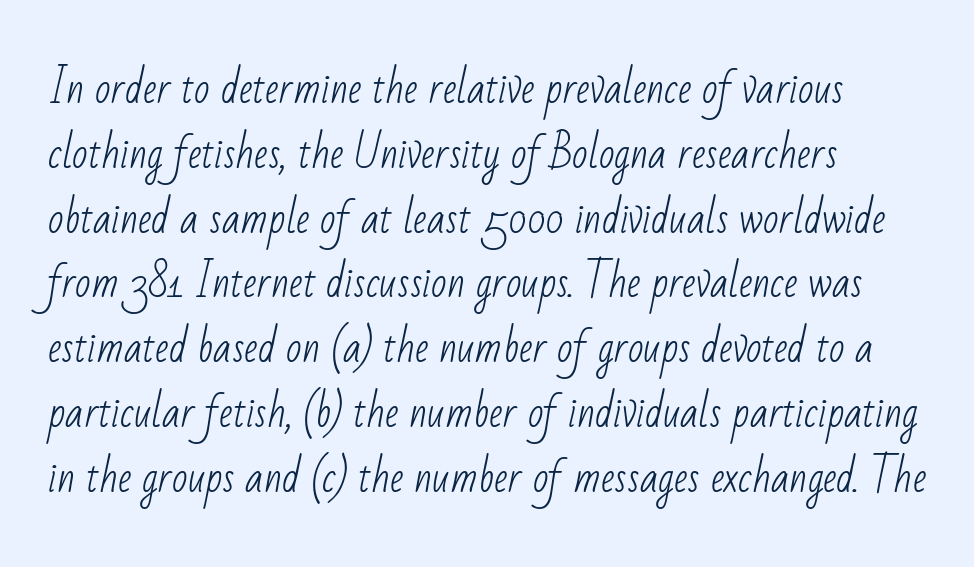
{"serif": "no", "bold": "no", "weight": "light", "width": "condensed", "stroke_contrast": "low", "x_height": "small", "monospaced": "no", "underline": "no", "align": "left", "line_spacing": "normal", "line_spacing_ratio": 1.58, "letter_spacing": "normal", "letter_spacing_em": 0.0, "glyph_px": 41}
